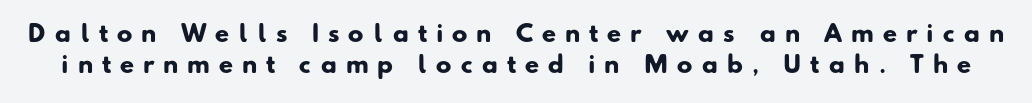
Descender tails drop into unmarked territory. A typesetter would call this leading conventional body-copy spacing. The strokes are fattened all the way to bold. Compared with typical body copy, the letter spacing here is much looser.
